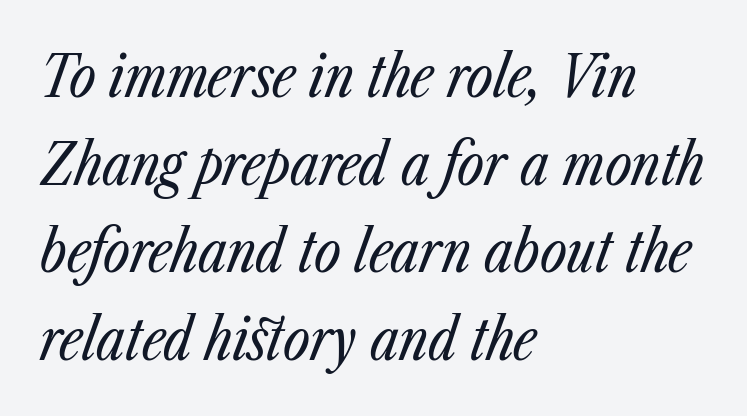
Nobody drew a line under any word here. The characters are drawn with everyday or finer stroke widths. Regarding leading, the lines here are spaced in the standard way. In terms of letterspacing, this is plain default setting. Which margin do the lines hug? The left one — the right edge is uneven. These lines were composed using italics.
